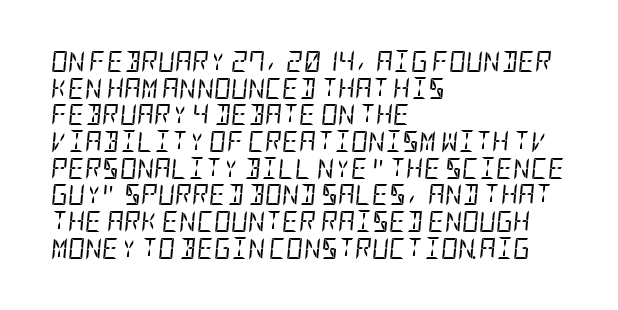
Q: Is the text bold? A: No.
Q: Is the text italic (slanted)? A: Yes, it leans right by about 5 degrees.
Q: Is the text underlined? A: No.
Q: How is the paragraph aligned? A: Left-aligned.
Q: Is the spacing between letters normal or unusually wide? A: Normal.
Q: Is the spacing between lines tight, normal or loose? A: Normal.
